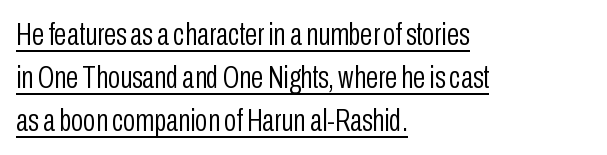
Q: Is the text bold? A: No.
Q: Is the text italic (slanted)? A: No, it is upright.
Q: Is the typeface a serif or a sans-serif typeface? A: Sans-serif.
Q: Is the text underlined? A: Yes.
Q: How is the paragraph aligned? A: Left-aligned.
Q: Is the spacing between letters normal or unusually wide? A: Normal.
Q: Is the spacing between lines tight, normal or loose? A: Normal.
Q: Width (condensed, normal, or wide)? A: Condensed.
Q: Stroke contrast? A: Low.
Q: x-height? A: Medium.
Q: Monospaced? A: No.
